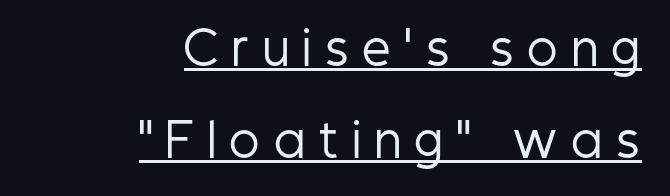
The image shows 45 px regular-weight, condensed sans-serif type, upright; set right-aligned, loose line spacing (2.05x), unusually wide letter spacing (+0.31 em), underlined; low stroke contrast and a medium x-height.
